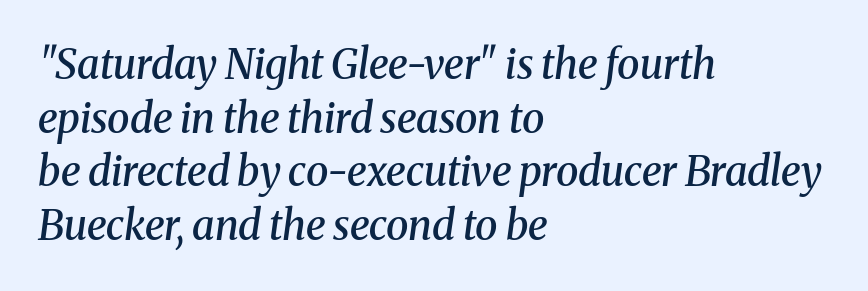
Q: Is the text bold? A: Semi-bold.
Q: Is the text italic (slanted)? A: Yes, it leans right by about 8 degrees.
Q: Is the typeface a serif or a sans-serif typeface? A: Serif.
Q: Is the text underlined? A: No.
Q: How is the paragraph aligned? A: Left-aligned.
Q: Is the spacing between letters normal or unusually wide? A: Normal.
Q: Is the spacing between lines tight, normal or loose? A: Normal.
Q: Width (condensed, normal, or wide)? A: Normal.
Q: Stroke contrast? A: Medium.
Q: x-height? A: Medium.
Q: Monospaced? A: No.
